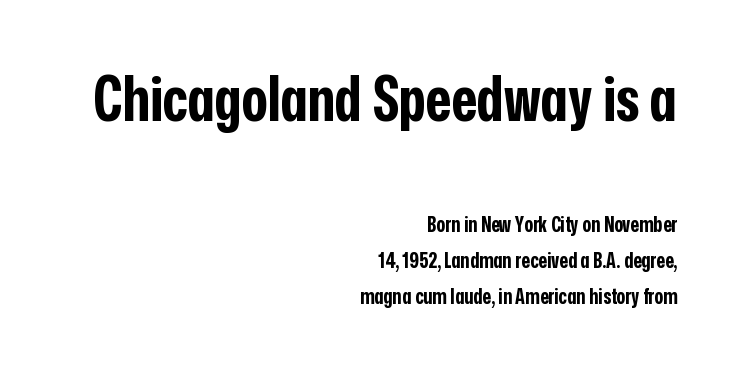
Vertical strokes here are truly vertical. Here the designer chose a conventional face with non-uniform glyph widths. The words here are not underlined. These lines carry a lot of weight — the face is fully bold.
